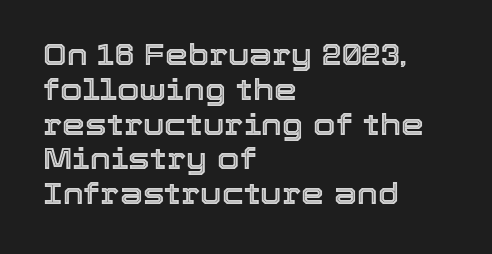
Horizontal alignment here is leftward, the default for most running prose. There is no visible air inserted between adjacent glyphs. The rendering uses natural spacing where letterforms have individual widths. Upright lettering throughout. Beneath every word, the page is bare.
